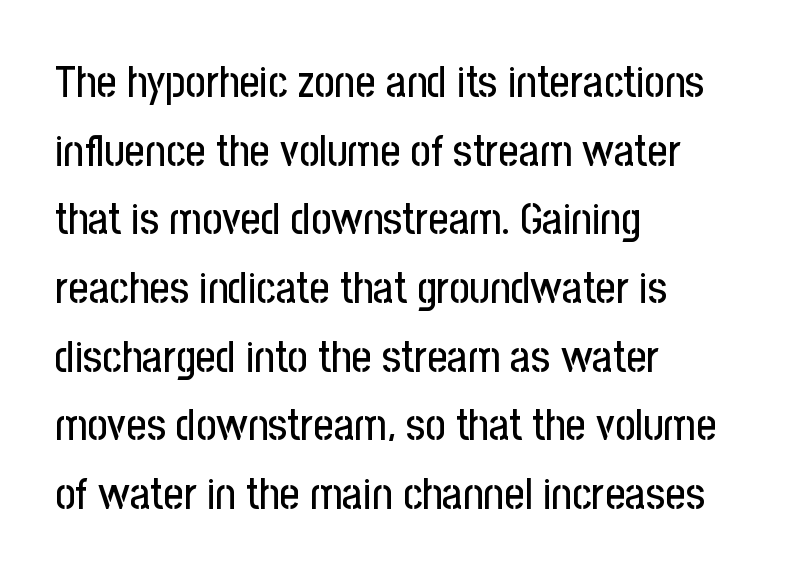
{"serif": "no", "italic": "no", "width": "condensed", "stroke_contrast": "low", "x_height": "medium", "monospaced": "no", "underline": "no", "align": "left", "line_spacing": "normal", "line_spacing_ratio": 1.56, "letter_spacing": "normal", "letter_spacing_em": 0.0, "glyph_px": 44}
